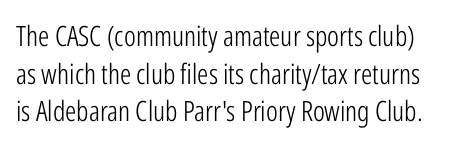
Vertically, the passage feels balanced, rows spaced as you'd expect. No letter is thick-stroked: the sample isn't bold. Type without underlining. Default kerning and tracking; the words read as compact shapes.
